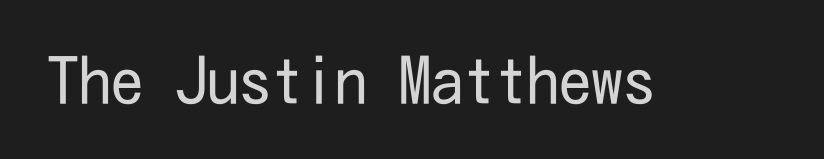
Q: Is the text bold? A: No.
Q: Is the text italic (slanted)? A: No, it is upright.
Q: Is the typeface a serif or a sans-serif typeface? A: Sans-serif.
Q: Is the text underlined? A: No.
Q: Is the spacing between letters normal or unusually wide? A: Normal.
Q: Width (condensed, normal, or wide)? A: Condensed.
Q: Stroke contrast? A: Low.
Q: x-height? A: Medium.
